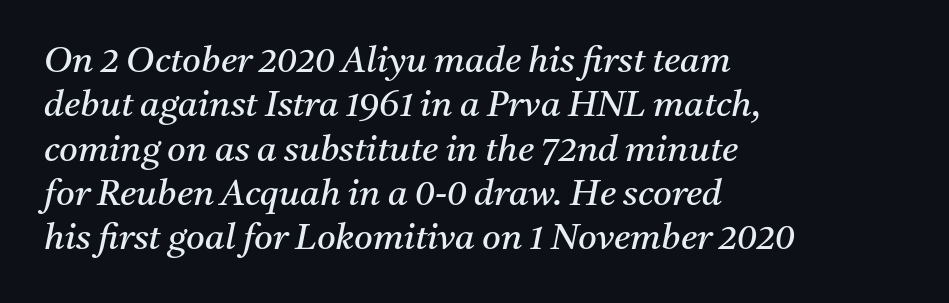
{"serif": "yes", "italic": "yes", "lean": "right", "slant_degrees": 11, "bold": "no", "weight": "regular", "width": "normal", "stroke_contrast": "medium", "x_height": "medium", "monospaced": "no", "underline": "no", "align": "left", "line_spacing_ratio": 1.23, "letter_spacing": "normal", "letter_spacing_em": 0.0, "glyph_px": 36}
